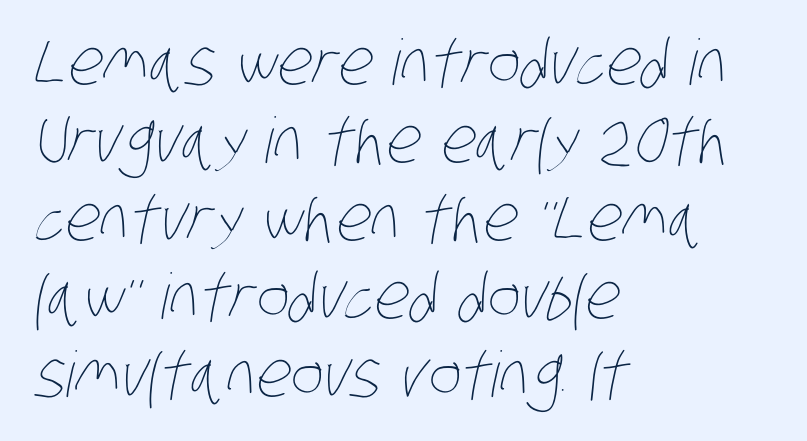
The image shows 63 px thin, condensed type; set left-aligned, line spacing 1.24x, normal letter spacing, not underlined; low stroke contrast and a large x-height.
